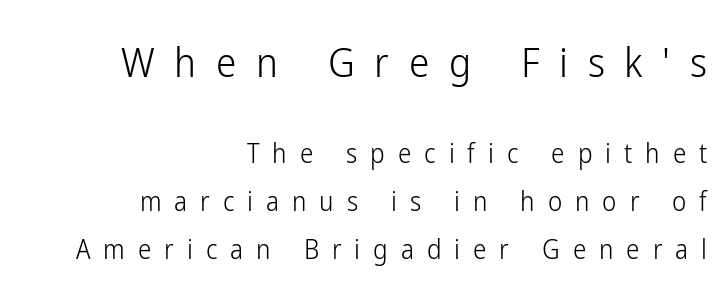
The image shows 41 px light, condensed sans-serif type, upright; set right-aligned, line spacing 1.77x, unusually wide letter spacing (+0.48 em), not underlined; the first (top) block is 1.52x larger; low stroke contrast and a medium x-height.
